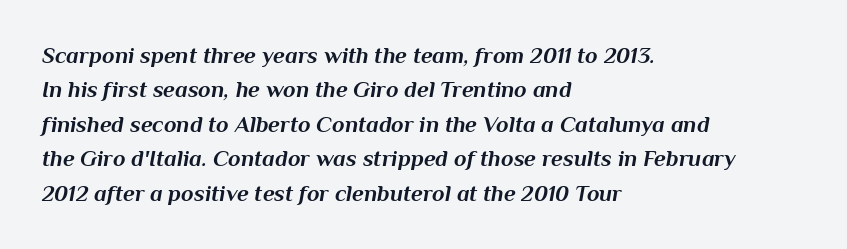
The image shows 23 px bold type, italic (leaning right); set left-aligned, normal line spacing (1.5x), normal letter spacing, not underlined.
